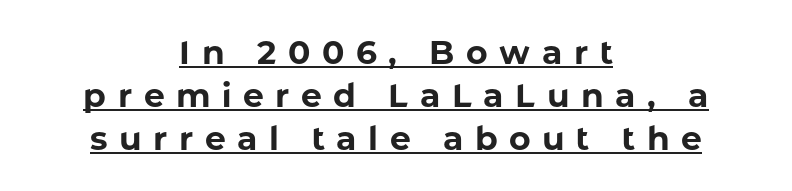
Q: Is the text bold? A: Yes.
Q: Is the text italic (slanted)? A: No, it is upright.
Q: Is the typeface a serif or a sans-serif typeface? A: Sans-serif.
Q: Is the text underlined? A: Yes.
Q: How is the paragraph aligned? A: Centered.
Q: Is the spacing between letters normal or unusually wide? A: Unusually wide.
Q: Is the spacing between lines tight, normal or loose? A: Normal.
Q: Width (condensed, normal, or wide)? A: Normal.
Q: Stroke contrast? A: Low.
Q: x-height? A: Medium.
Q: Monospaced? A: No.
